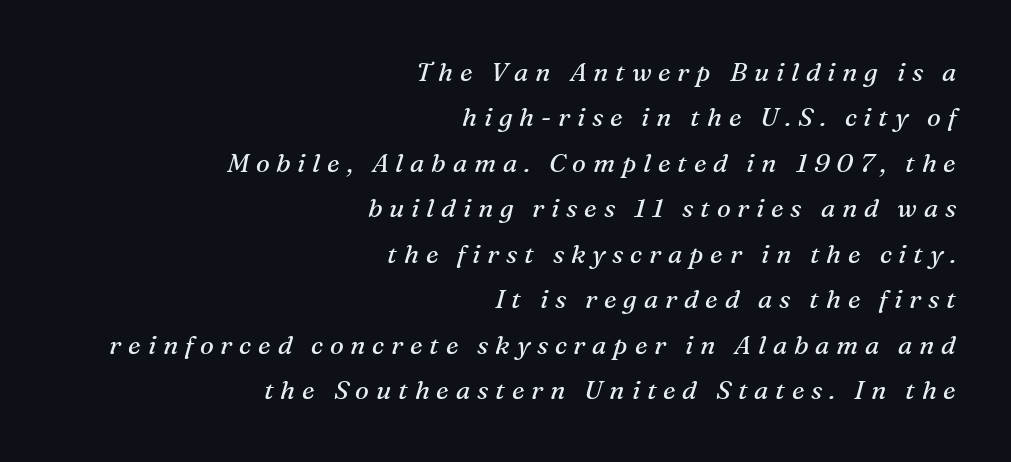
{"italic": "yes", "lean": "right", "slant_degrees": 16, "bold": "no", "underline": "no", "align": "right", "line_spacing_ratio": 1.75, "letter_spacing": "wide", "letter_spacing_em": 0.26, "glyph_px": 26}
